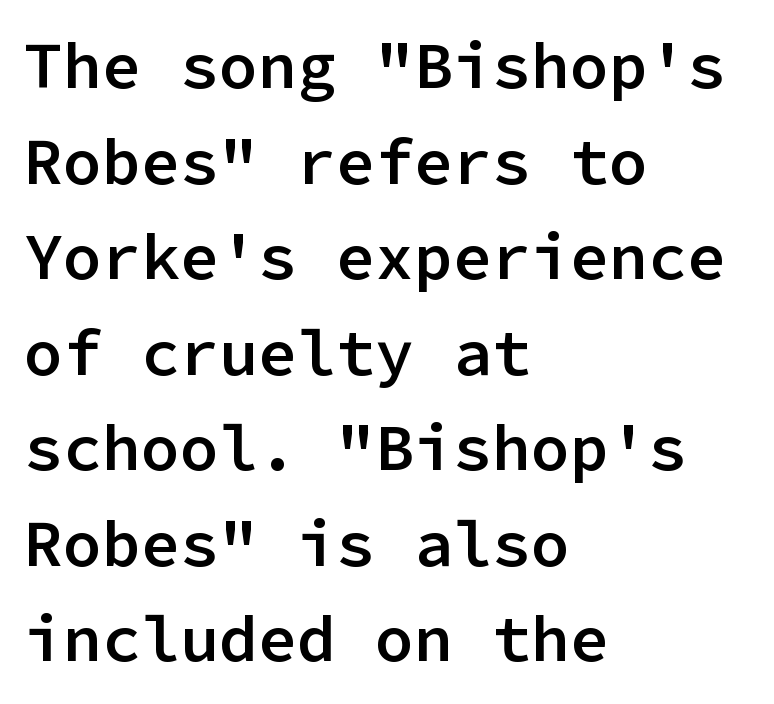
The image shows 65 px semibold sans-serif type, upright, monospaced; set left-aligned, normal line spacing (1.47x), normal letter spacing, not underlined; low stroke contrast and a medium x-height.
